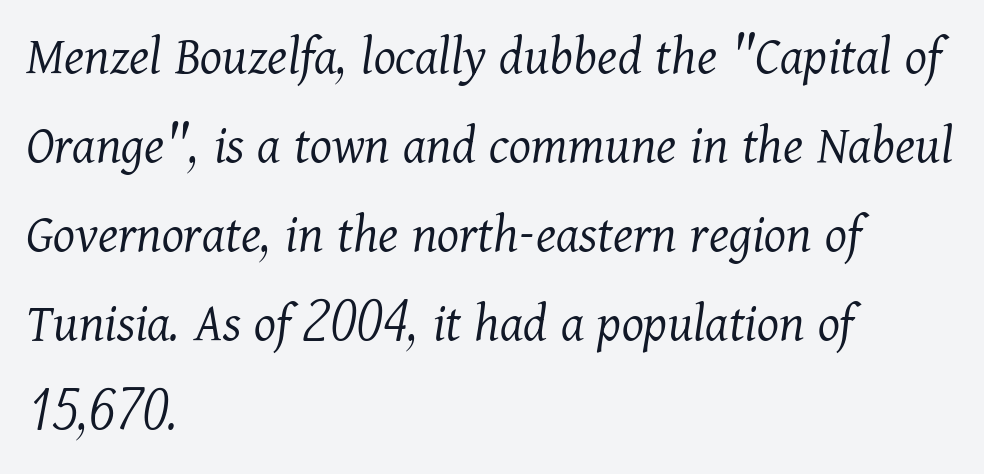
Q: Is the text bold? A: No.
Q: Is the text italic (slanted)? A: Yes, it leans right by about 11 degrees.
Q: Is the typeface a serif or a sans-serif typeface? A: Serif.
Q: Is the text underlined? A: No.
Q: How is the paragraph aligned? A: Left-aligned.
Q: Is the spacing between letters normal or unusually wide? A: Normal.
Q: Is the spacing between lines tight, normal or loose? A: Normal.
Q: Width (condensed, normal, or wide)? A: Normal.
Q: Stroke contrast? A: Medium.
Q: x-height? A: Medium.
Q: Monospaced? A: No.
